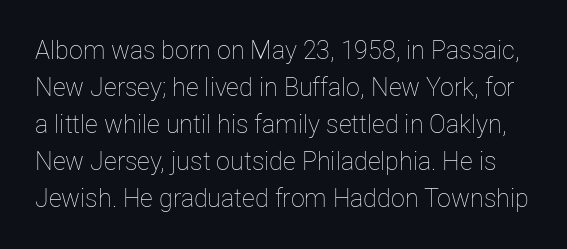
The image shows 25 px text type, upright; set normal line spacing (1.48x), normal letter spacing, not underlined.
